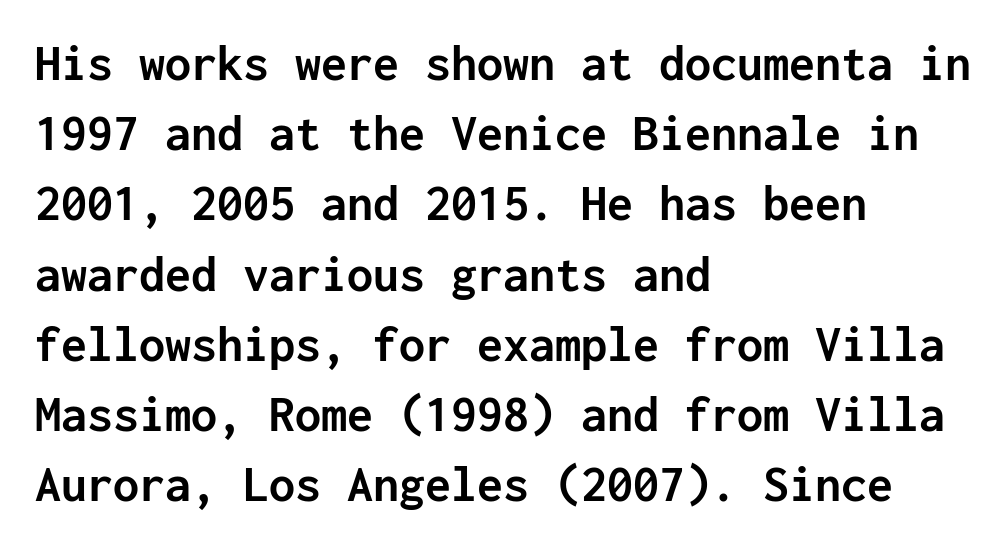
{"serif": "no", "italic": "no", "bold": "yes", "weight": "semibold", "width": "normal", "stroke_contrast": "low", "x_height": "medium", "monospaced": "yes", "underline": "no", "align": "left", "line_spacing": "normal", "line_spacing_ratio": 1.35, "letter_spacing": "normal", "letter_spacing_em": 0.0, "glyph_px": 52}
